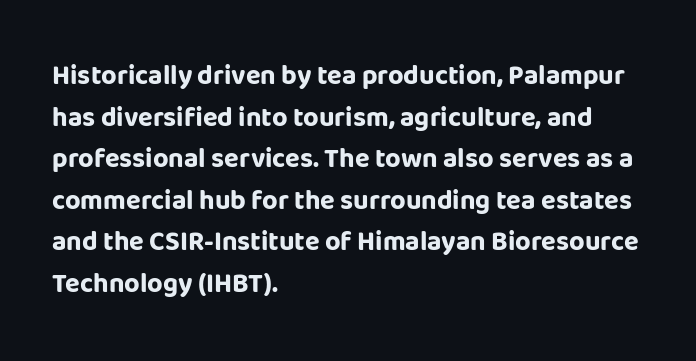
Q: Is the text bold? A: Yes.
Q: Is the text italic (slanted)? A: No, it is upright.
Q: Is the text underlined? A: No.
Q: How is the paragraph aligned? A: Left-aligned.
Q: Is the spacing between letters normal or unusually wide? A: Normal.
Q: Is the spacing between lines tight, normal or loose? A: Normal.
